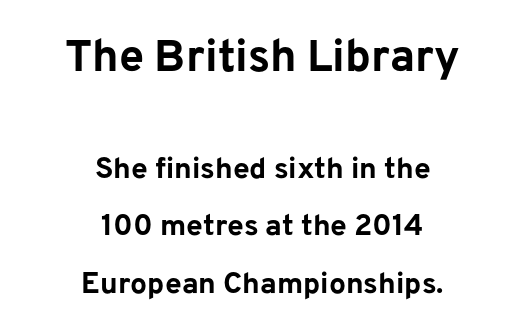
The characters look thick and weighty, a clear bold. Does the bottom block carry the larger type? No, the top block does. Style check: upright. The rendering positions every line midway between the sides. The passage shown stacks its lines with a broad gap.
